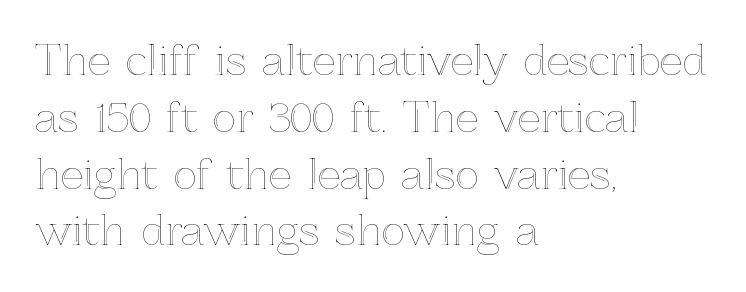
Q: Is the text italic (slanted)? A: No, it is upright.
Q: Is the text underlined? A: No.
Q: How is the paragraph aligned? A: Left-aligned.
Q: Is the spacing between letters normal or unusually wide? A: Normal.
Q: Is the spacing between lines tight, normal or loose? A: Normal.
Q: Width (condensed, normal, or wide)? A: Normal.
Q: x-height? A: Medium.
Q: Monospaced? A: No.
